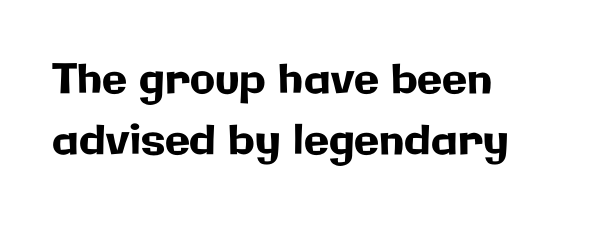
The image shows 41 px sans-serif type, upright; set left-aligned, normal line spacing (1.5x), normal letter spacing, not underlined; low stroke contrast and a medium x-height.
